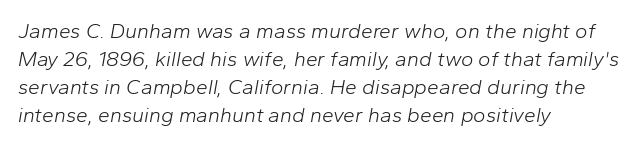
These lines are set flush left with a ragged right edge. The text carries the slant typical of an italic or oblique font. The block of text has a typical density, with ordinary space between rows. Vertical stems look standard width or narrower in stroke. Is the letter spacing exaggerated? No — it looks like the ordinary default. Type without underlining.
